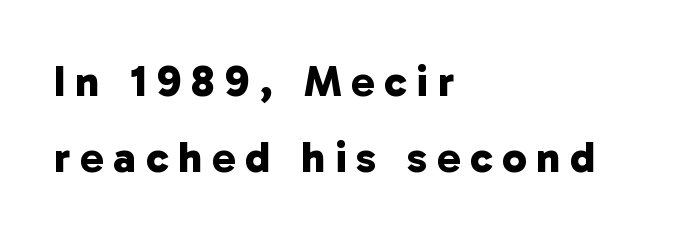
{"serif": "no", "bold": "yes", "weight": "bold", "width": "normal", "stroke_contrast": "low", "x_height": "medium", "monospaced": "no", "underline": "no", "align": "left", "line_spacing_ratio": 1.72, "letter_spacing": "wide", "letter_spacing_em": 0.22, "glyph_px": 44}
